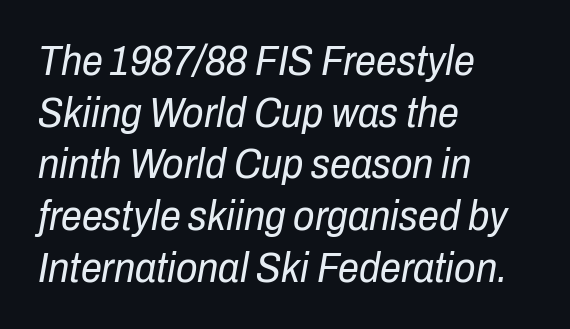
{"italic": "yes", "lean": "right", "slant_degrees": 10, "bold": "no", "weight": "regular", "width": "condensed", "stroke_contrast": "low", "x_height": "medium", "monospaced": "no", "underline": "no", "align": "left", "line_spacing_ratio": 1.23, "letter_spacing": "normal", "letter_spacing_em": 0.0, "glyph_px": 42}
